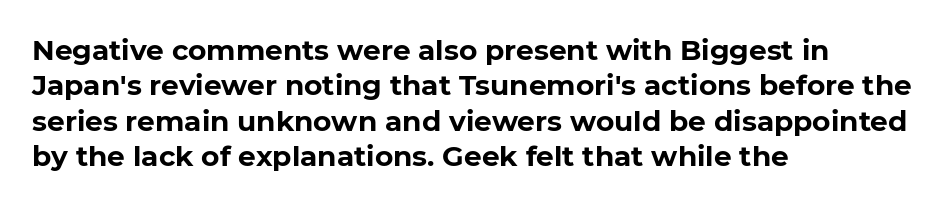
Q: Is the text bold? A: Yes.
Q: Is the text italic (slanted)? A: No, it is upright.
Q: Is the typeface a serif or a sans-serif typeface? A: Sans-serif.
Q: Is the text underlined? A: No.
Q: How is the paragraph aligned? A: Left-aligned.
Q: Is the spacing between letters normal or unusually wide? A: Normal.
Q: Is the spacing between lines tight, normal or loose? A: Normal.
Q: Width (condensed, normal, or wide)? A: Normal.
Q: Stroke contrast? A: Low.
Q: x-height? A: Medium.
Q: Monospaced? A: No.
